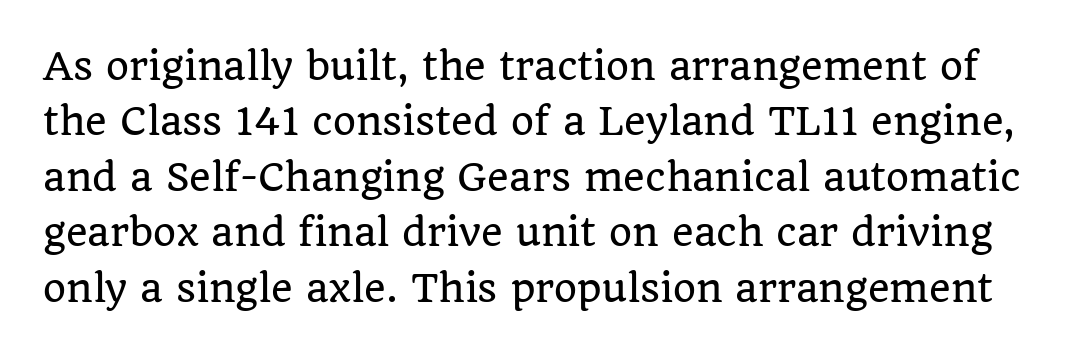
You could not count columns in this text — the font is proportionally spaced. Letters rest on an invisible, unmarked baseline. The axis of the letterforms is exactly vertical. Look at the bottom of the vertical strokes: they flare into serifs here. Students, observe: this is what conventionally led text looks like.
